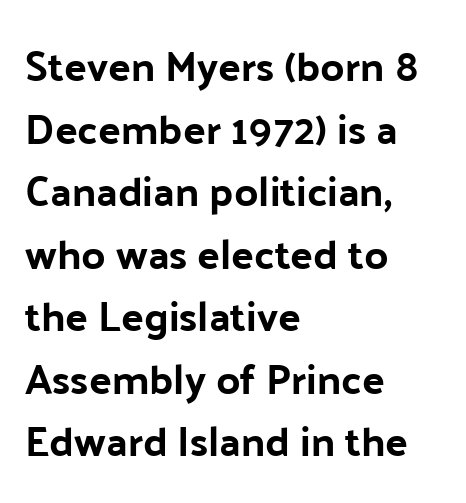
Q: Is the text italic (slanted)? A: No, it is upright.
Q: Is the typeface a serif or a sans-serif typeface? A: Sans-serif.
Q: Is the text underlined? A: No.
Q: How is the paragraph aligned? A: Left-aligned.
Q: Is the spacing between letters normal or unusually wide? A: Normal.
Q: Is the spacing between lines tight, normal or loose? A: Normal.
Q: Width (condensed, normal, or wide)? A: Normal.
Q: Stroke contrast? A: Low.
Q: x-height? A: Medium.
Q: Monospaced? A: No.
